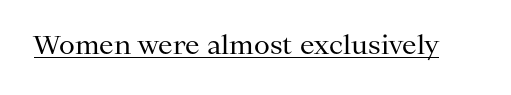
The image shows 26 px text type, upright; set normal letter spacing, underlined.
